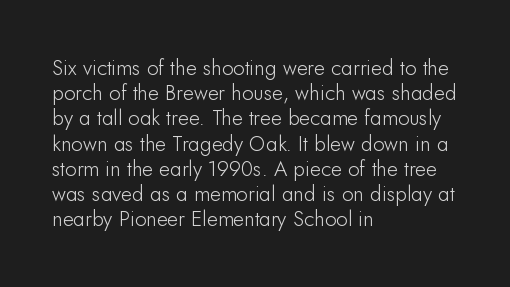
{"italic": "no", "underline": "no", "align": "left", "line_spacing_ratio": 1.2, "letter_spacing": "normal", "letter_spacing_em": 0.0, "glyph_px": 21}
